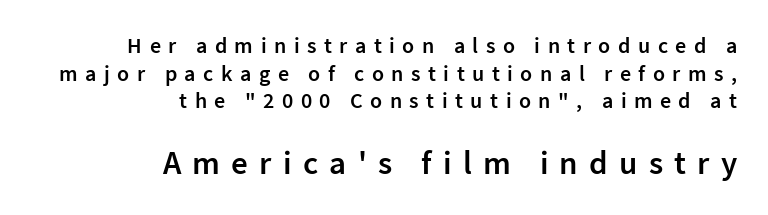
{"serif": "no", "italic": "no", "bold": "semi", "weight": "semibold", "width": "normal", "stroke_contrast": "low", "x_height": "medium", "monospaced": "no", "underline": "no", "align": "right", "line_spacing": "normal", "line_spacing_ratio": 1.26, "letter_spacing": "wide", "letter_spacing_em": 0.34, "larger_block": "second", "size_ratio": 1.5, "glyph_px": 33}
